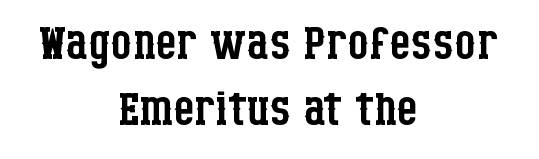
{"serif": "yes", "italic": "no", "bold": "no", "weight": "regular", "width": "condensed", "stroke_contrast": "low", "x_height": "large", "monospaced": "no", "underline": "no", "align": "center", "line_spacing": "tight", "line_spacing_ratio": 0.99, "letter_spacing": "normal", "letter_spacing_em": 0.0, "glyph_px": 67}
